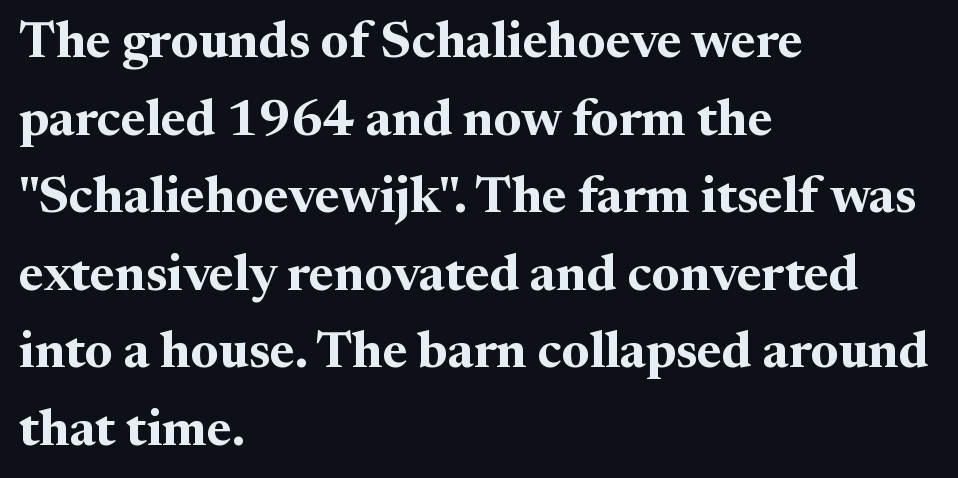
{"serif": "yes", "italic": "no", "bold": "yes", "weight": "bold", "width": "normal", "stroke_contrast": "medium", "x_height": "medium", "monospaced": "no", "underline": "no", "align": "left", "line_spacing": "normal", "line_spacing_ratio": 1.52, "letter_spacing": "normal", "letter_spacing_em": 0.0, "glyph_px": 51}
